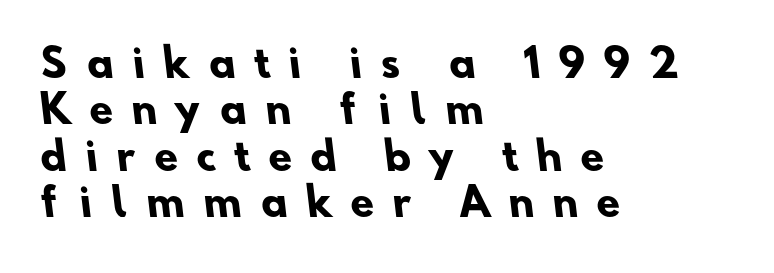
{"serif": "no", "bold": "yes", "weight": "heavy", "width": "normal", "stroke_contrast": "low", "x_height": "small", "monospaced": "no", "underline": "no", "align": "left", "line_spacing_ratio": 1.22, "letter_spacing": "wide", "letter_spacing_em": 0.5, "glyph_px": 38}
